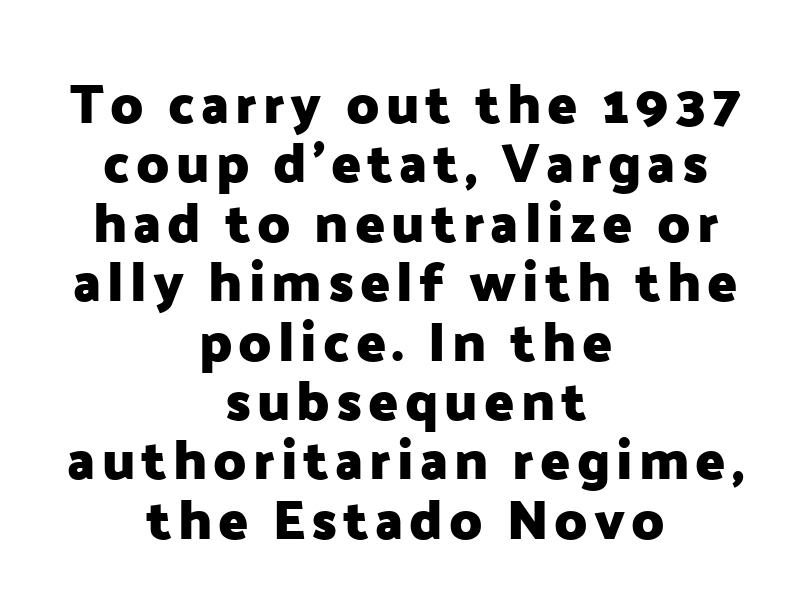
Q: Is the text bold? A: Yes.
Q: Is the text italic (slanted)? A: No, it is upright.
Q: Is the typeface a serif or a sans-serif typeface? A: Sans-serif.
Q: Is the text underlined? A: No.
Q: How is the paragraph aligned? A: Centered.
Q: Is the spacing between lines tight, normal or loose? A: Tight.
Q: Width (condensed, normal, or wide)? A: Normal.
Q: Stroke contrast? A: Low.
Q: x-height? A: Medium.
Q: Monospaced? A: No.
